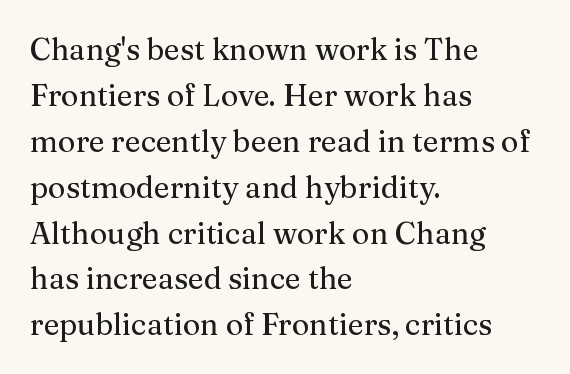
Q: Is the text italic (slanted)? A: No, it is upright.
Q: Is the typeface a serif or a sans-serif typeface? A: Serif.
Q: Is the text underlined? A: No.
Q: How is the paragraph aligned? A: Left-aligned.
Q: Is the spacing between letters normal or unusually wide? A: Normal.
Q: Is the spacing between lines tight, normal or loose? A: Normal.
Q: Width (condensed, normal, or wide)? A: Normal.
Q: Stroke contrast? A: Medium.
Q: x-height? A: Medium.
Q: Monospaced? A: No.
